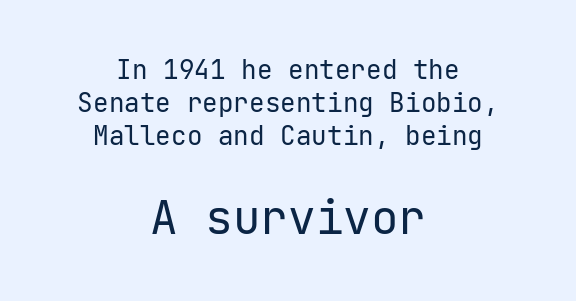
Top chunk: small. Bottom chunk: large. Descender tails drop into unmarked territory. Does the copy run flush right? No — it is centered line by line. If you measured baseline to baseline, you'd find a middling distance. Do the letters lean? They stand straight.
